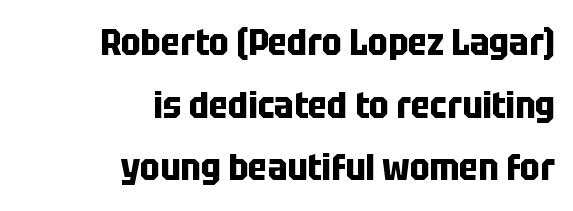
Q: Is the text bold? A: Yes.
Q: Is the text italic (slanted)? A: No, it is upright.
Q: Is the typeface a serif or a sans-serif typeface? A: Sans-serif.
Q: Is the text underlined? A: No.
Q: How is the paragraph aligned? A: Right-aligned.
Q: Is the spacing between letters normal or unusually wide? A: Normal.
Q: Is the spacing between lines tight, normal or loose? A: Normal.
Q: Width (condensed, normal, or wide)? A: Condensed.
Q: Stroke contrast? A: Low.
Q: x-height? A: Large.
Q: Monospaced? A: No.
